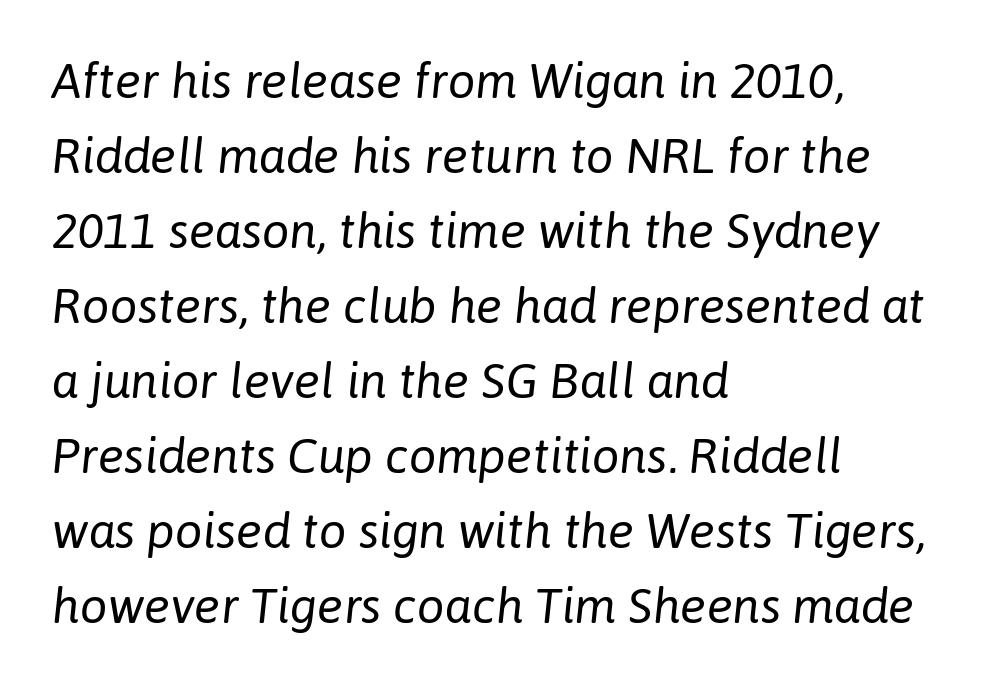
{"italic": "yes", "lean": "right", "slant_degrees": 6, "bold": "no", "weight": "regular", "width": "normal", "stroke_contrast": "low", "x_height": "medium", "monospaced": "no", "underline": "no", "align": "left", "line_spacing": "normal", "line_spacing_ratio": 1.53, "letter_spacing": "normal", "letter_spacing_em": 0.0, "glyph_px": 49}
